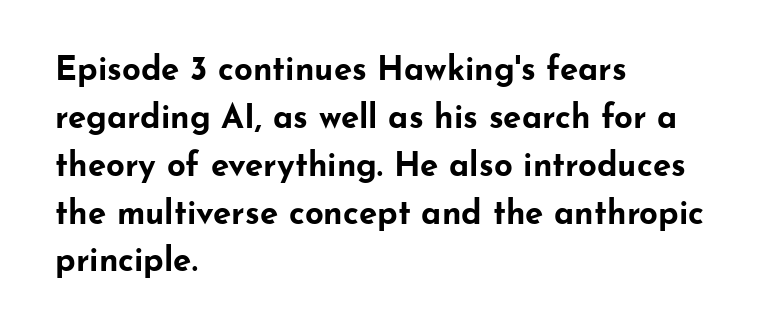
Q: Is the text bold? A: Yes.
Q: Is the text italic (slanted)? A: No, it is upright.
Q: Is the typeface a serif or a sans-serif typeface? A: Sans-serif.
Q: Is the text underlined? A: No.
Q: How is the paragraph aligned? A: Left-aligned.
Q: Is the spacing between letters normal or unusually wide? A: Normal.
Q: Is the spacing between lines tight, normal or loose? A: Normal.
Q: Width (condensed, normal, or wide)? A: Wide.
Q: Stroke contrast? A: Low.
Q: x-height? A: Small.
Q: Monospaced? A: No.
